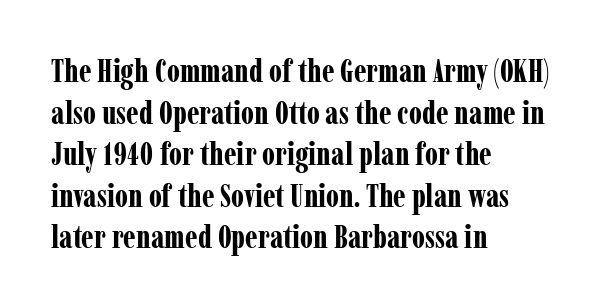
Upright lettering throughout. Only glyphs here, with clear space below each row. Does the copy run flush right? No — it runs flush left. Is there much room between lines? A standard amount, neither cramped nor airy. Short note: letters normally spaced. Regarding serifs, this sample has them.
